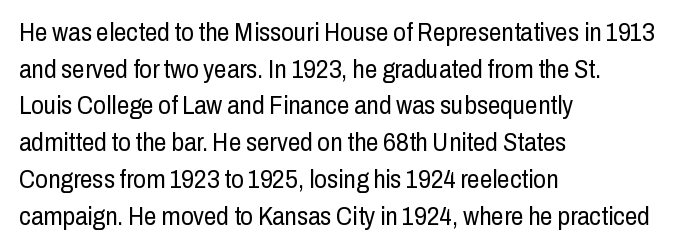
{"italic": "no", "bold": "no", "underline": "no", "align": "left", "line_spacing": "normal", "line_spacing_ratio": 1.47, "letter_spacing": "normal", "letter_spacing_em": 0.0, "glyph_px": 25}
